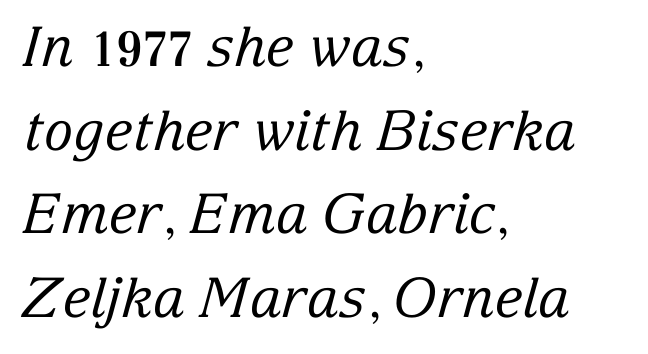
The image shows 55 px regular-weight serif type, italic (leaning right); set left-aligned, normal line spacing (1.52x), normal letter spacing, not underlined; low stroke contrast and a medium x-height.
